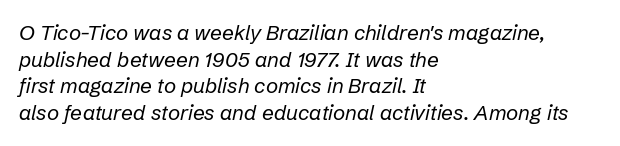
{"italic": "yes", "lean": "right", "slant_degrees": 12, "bold": "no", "underline": "no", "align": "left", "line_spacing": "normal", "line_spacing_ratio": 1.27, "letter_spacing": "normal", "letter_spacing_em": 0.0, "glyph_px": 21}
